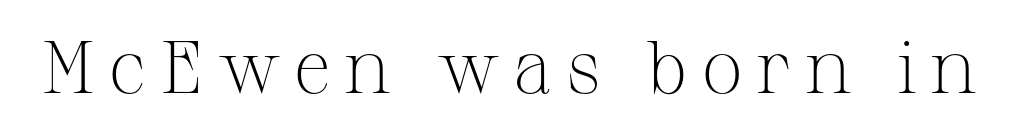
{"serif": "yes", "italic": "no", "bold": "no", "weight": "light", "width": "normal", "stroke_contrast": "medium", "x_height": "medium", "monospaced": "no", "underline": "no", "glyph_px": 75}
